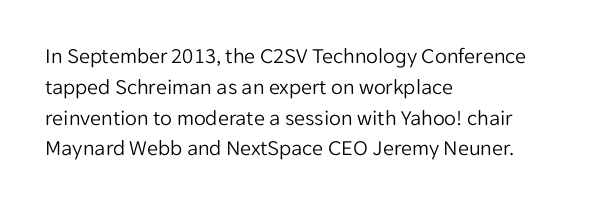
{"italic": "no", "bold": "no", "underline": "no", "align": "left", "line_spacing": "normal", "line_spacing_ratio": 1.4, "letter_spacing": "normal", "letter_spacing_em": 0.0, "glyph_px": 22}
